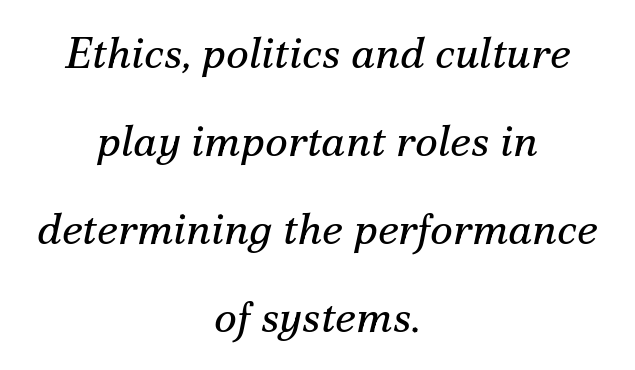
Unmarked baselines from the first word to the last. Each letter keeps its own natural width here, so spacing adapts to shape. The lines are quadded center. The designer dialed line spacing up above the default.
